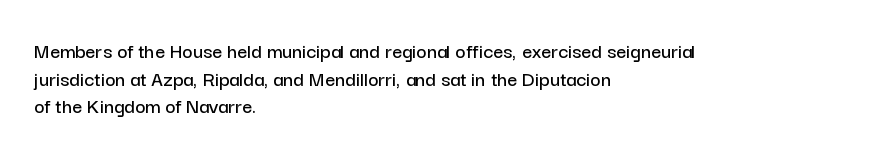
Q: Is the text italic (slanted)? A: No, it is upright.
Q: Is the text underlined? A: No.
Q: How is the paragraph aligned? A: Left-aligned.
Q: Is the spacing between letters normal or unusually wide? A: Normal.
Q: Is the spacing between lines tight, normal or loose? A: Normal.
